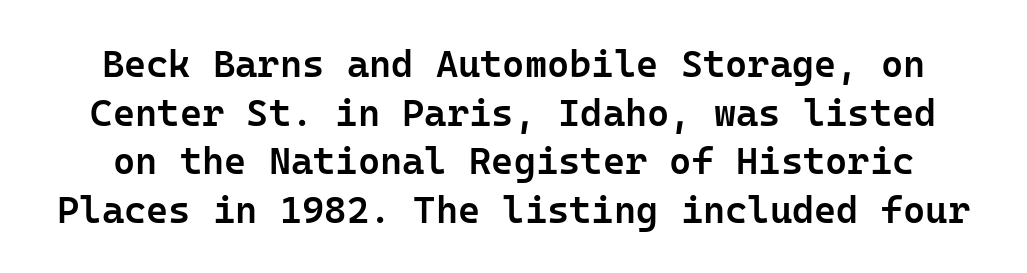
{"serif": "no", "italic": "no", "bold": "semi", "weight": "semibold", "width": "normal", "stroke_contrast": "low", "x_height": "medium", "monospaced": "yes", "underline": "no", "line_spacing": "normal", "line_spacing_ratio": 1.28, "letter_spacing": "normal", "letter_spacing_em": 0.0, "glyph_px": 38}
